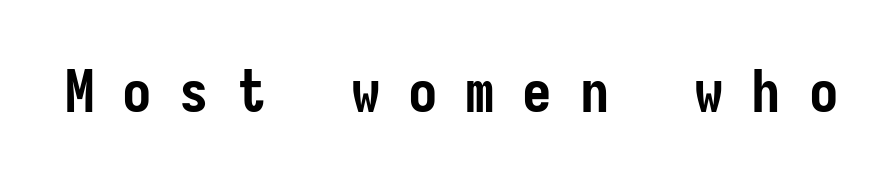
{"serif": "no", "italic": "no", "bold": "yes", "weight": "semibold", "width": "condensed", "stroke_contrast": "low", "x_height": "medium", "underline": "no", "letter_spacing": "wide", "letter_spacing_em": 0.47, "glyph_px": 59}
